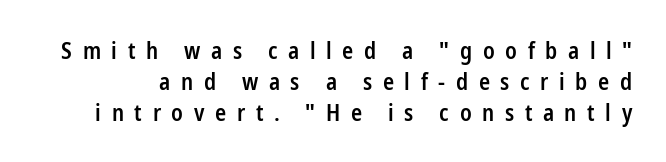
{"italic": "no", "bold": "semi", "underline": "no", "line_spacing": "normal", "line_spacing_ratio": 1.34, "letter_spacing": "wide", "letter_spacing_em": 0.46, "glyph_px": 23}
